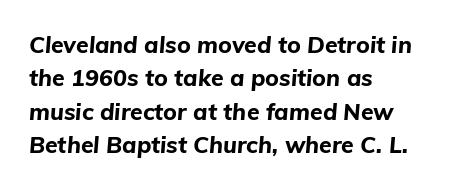
{"italic": "yes", "lean": "right", "slant_degrees": 5, "bold": "yes", "underline": "no", "align": "left", "line_spacing": "normal", "line_spacing_ratio": 1.45, "letter_spacing": "normal", "letter_spacing_em": 0.0, "glyph_px": 23}
